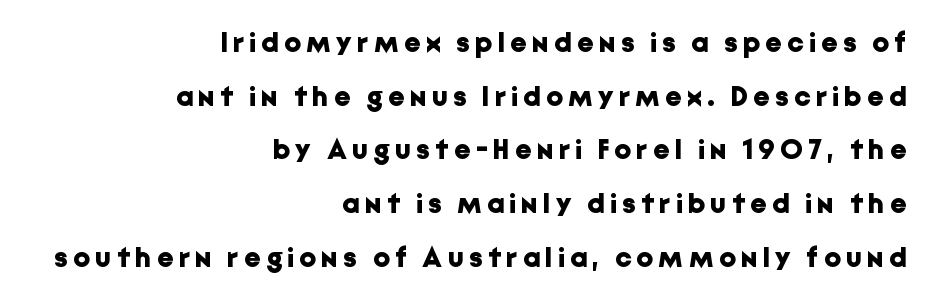
The strip under each line holds only bare page. Varying glyph widths throughout — classic text-font behaviour. I'd describe the lettering as bold — thick and assertive. Each line ends at the same right margin while the left side varies. The specimen reads as upright at a glance.
